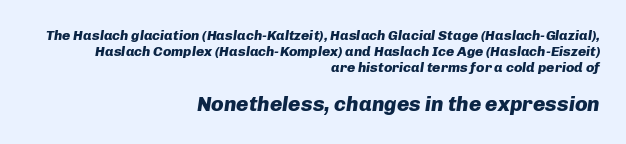
You could call the tracking neutral — neither tight nor loose. Reading down the block, your eye finds every line finishing at a fixed right position. The typesetting leans heavy: a genuine bold. The lower block of text is set noticeably larger than the block above it. Bare-footed words on every line.
